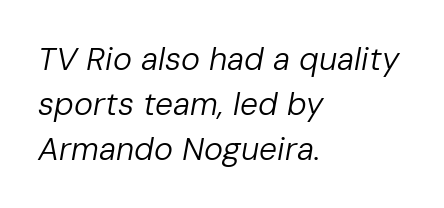
Baseline-to-baseline distance is the conventional proportion of letter height. You could not count columns in this text — the font is proportionally spaced. A light-to-regular cut is what we see here. Short note: letters normally spaced. The passage shown is not underscored anywhere.
